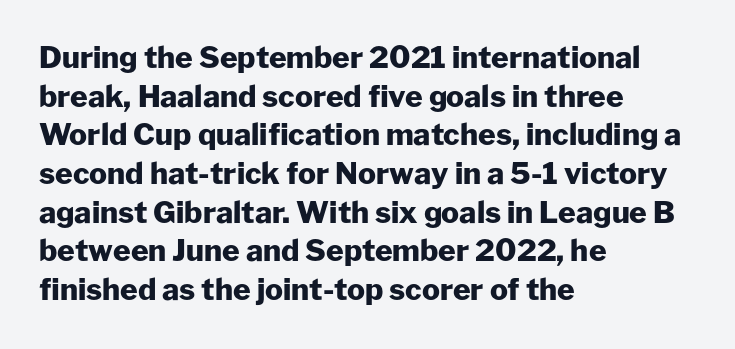
Stroke terminals: plain, sans-serif. The sample has been set heavy, in full bold. Posture: vertical. The rows are spaced the way most documents space them.
